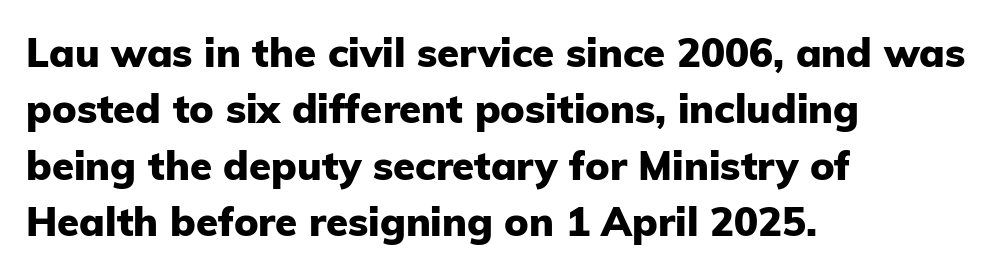
Q: Is the text bold? A: Yes.
Q: Is the text italic (slanted)? A: No, it is upright.
Q: Is the typeface a serif or a sans-serif typeface? A: Sans-serif.
Q: Is the text underlined? A: No.
Q: How is the paragraph aligned? A: Left-aligned.
Q: Is the spacing between letters normal or unusually wide? A: Normal.
Q: Is the spacing between lines tight, normal or loose? A: Normal.
Q: Width (condensed, normal, or wide)? A: Normal.
Q: Stroke contrast? A: Low.
Q: x-height? A: Medium.
Q: Monospaced? A: No.
